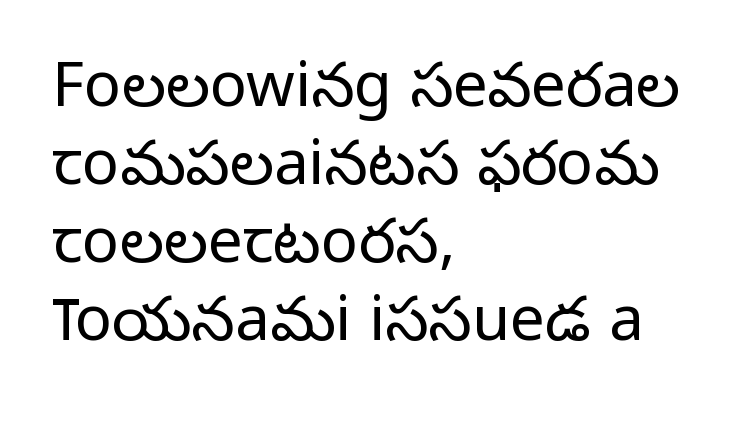
Short note: letters normally spaced. The lines sit at an ordinary, default distance from one another. Is this a fixed-width face? No — the glyphs have proportional, varying widths. Heaviness? Minimal to ordinary, like unemphasized prose. The space directly below the letters is spotless.
